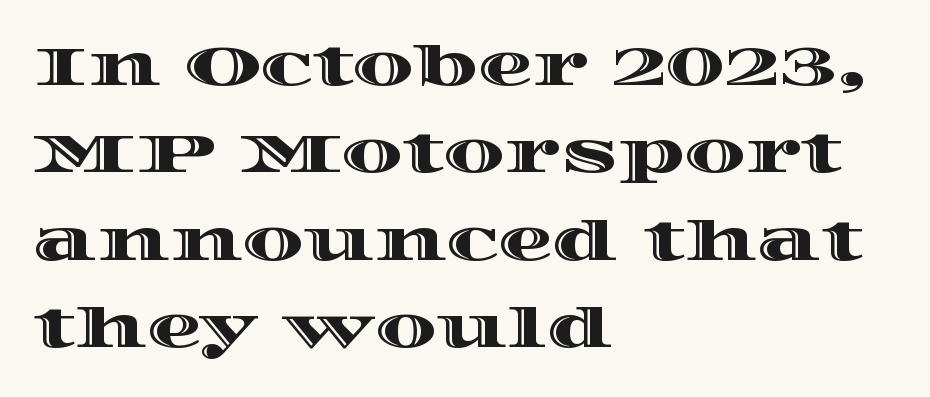
{"italic": "no", "width": "wide", "x_height": "large", "monospaced": "no", "underline": "no", "align": "left", "line_spacing": "normal", "line_spacing_ratio": 1.59, "letter_spacing": "normal", "letter_spacing_em": 0.0, "glyph_px": 55}
